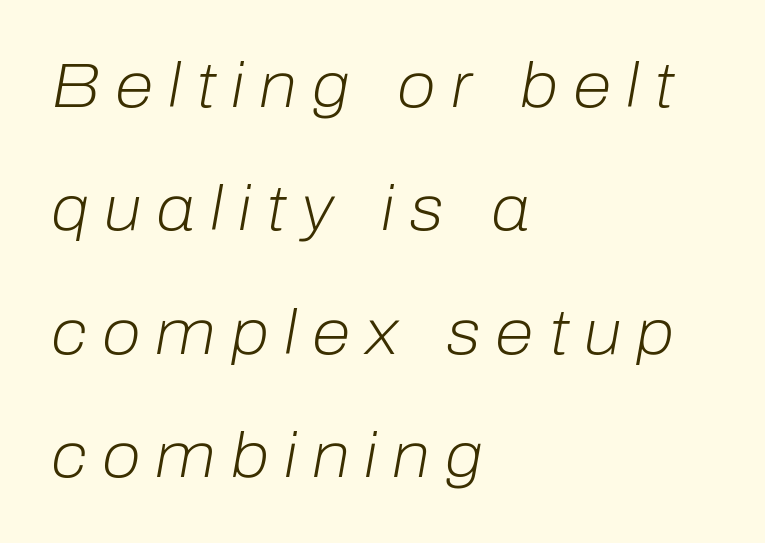
{"italic": "yes", "lean": "right", "slant_degrees": 10, "bold": "no", "weight": "light", "width": "normal", "stroke_contrast": "low", "x_height": "medium", "monospaced": "no", "underline": "no", "align": "left", "line_spacing": "loose", "line_spacing_ratio": 1.96, "letter_spacing": "wide", "letter_spacing_em": 0.24, "glyph_px": 63}
